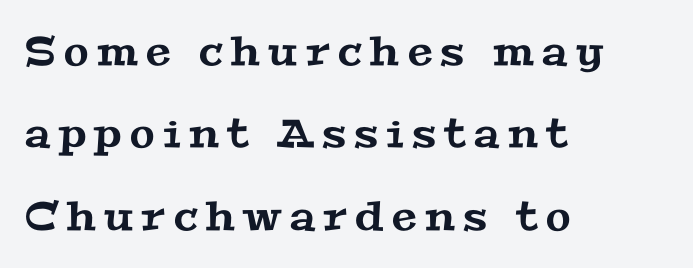
You can tell from the footed stems that serif type was used. Compared with typical body copy, the letter spacing here is much looser. Regarding leading, the lines here are spaced well apart. A typesetter would call this proportional, since set widths differ per character.
